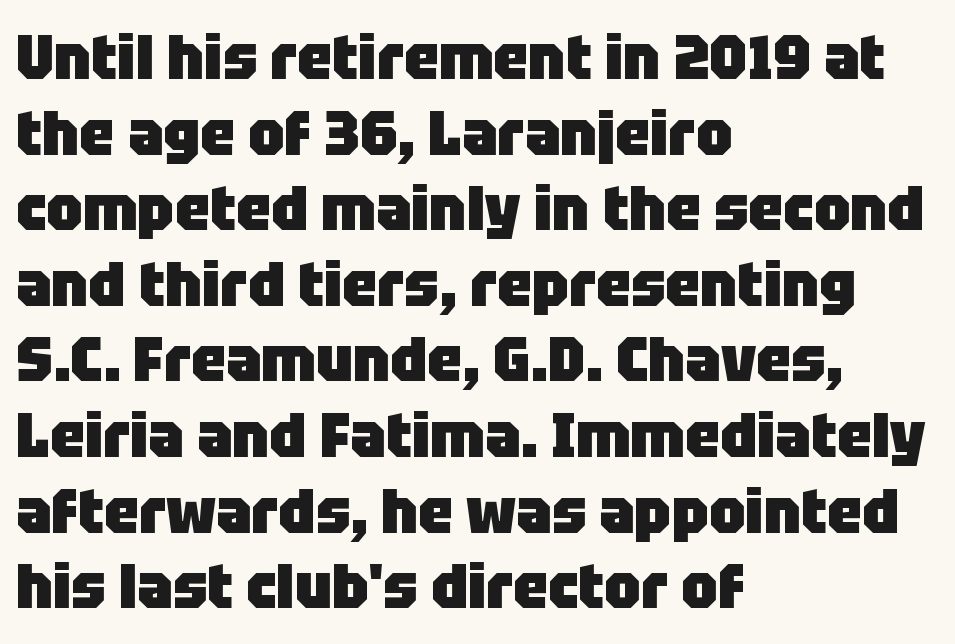
The image shows 63 px heavy sans-serif type, upright; set left-aligned, line spacing 1.2x, normal letter spacing, not underlined; low stroke contrast and a large x-height.
